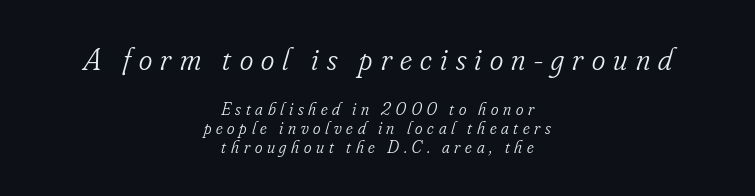
The image shows 32 px light, condensed serif type, italic (leaning right); set centered, tight line spacing (1.05x), unusually wide letter spacing (+0.26 em), not underlined; the first (top) block is 1.78x larger; low stroke contrast and a small x-height.
